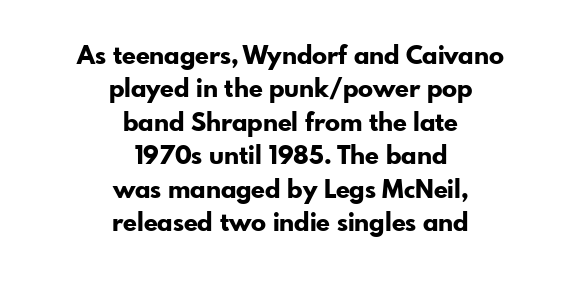
Stroke thickness is high; the sample reads as a true bold. Plain, unruled lines of type. A centered setting, common on invitations and titles, is used for this passage. The block of text has a typical density, with ordinary space between rows.
